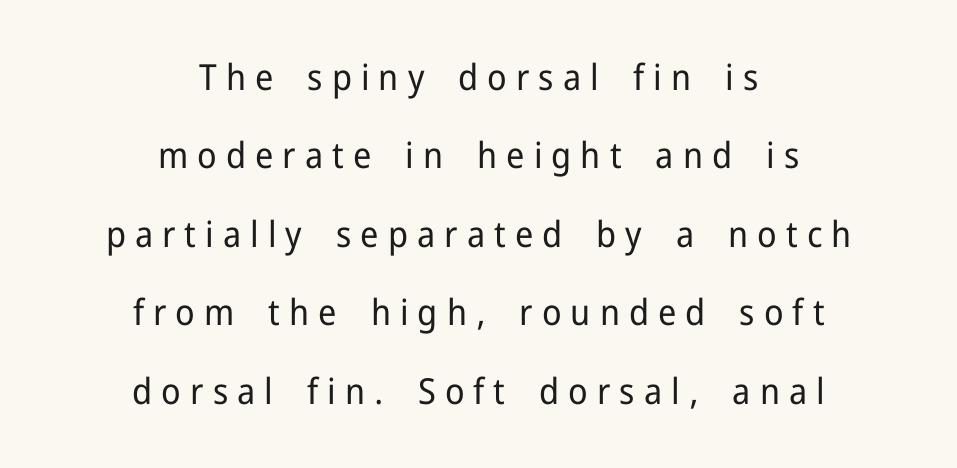
Q: Is the text bold? A: No.
Q: Is the text italic (slanted)? A: No, it is upright.
Q: Is the typeface a serif or a sans-serif typeface? A: Sans-serif.
Q: Is the text underlined? A: No.
Q: How is the paragraph aligned? A: Centered.
Q: Is the spacing between letters normal or unusually wide? A: Unusually wide.
Q: Is the spacing between lines tight, normal or loose? A: Loose.
Q: Width (condensed, normal, or wide)? A: Normal.
Q: Stroke contrast? A: Low.
Q: x-height? A: Medium.
Q: Monospaced? A: No.
